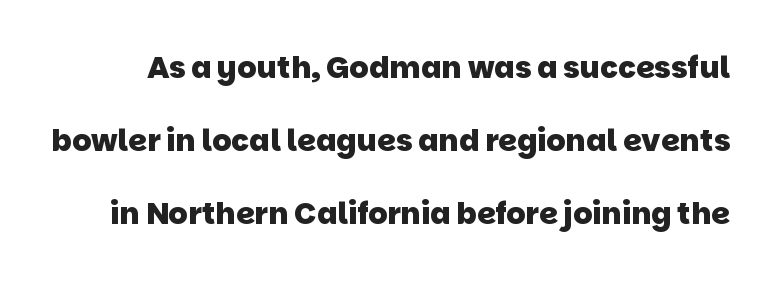
The image shows 30 px heavy sans-serif type; set loose line spacing (2.43x), normal letter spacing, not underlined; low stroke contrast and a large x-height.
